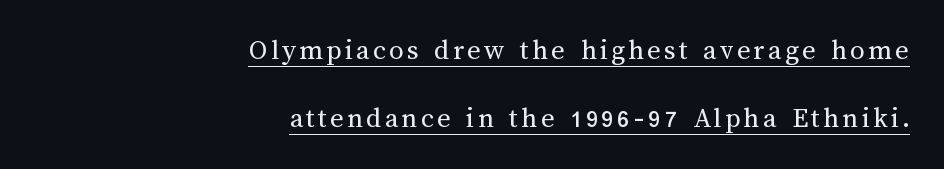
{"italic": "no", "bold": "no", "weight": "regular", "width": "normal", "stroke_contrast": "medium", "x_height": "medium", "monospaced": "no", "underline": "yes", "align": "right", "line_spacing": "loose", "line_spacing_ratio": 2.35, "glyph_px": 29}
